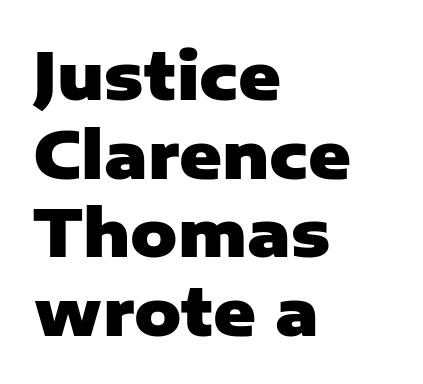
If you drew a ruler down the left edge, every line would touch it. This is roman type, the default non-slanted kind. The words here are not underlined. In terms of weight, the rendering is a true, heavy bold. Nope, no serifs anywhere on these letters.
